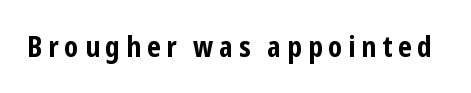
{"serif": "no", "italic": "no", "bold": "yes", "weight": "bold", "width": "condensed", "stroke_contrast": "low", "x_height": "medium", "monospaced": "no", "underline": "no", "letter_spacing": "wide", "letter_spacing_em": 0.21, "glyph_px": 28}
